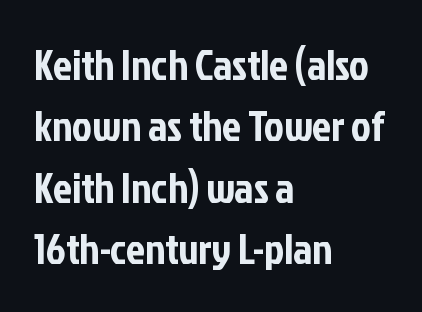
The image shows 42 px condensed sans-serif type, upright; set left-aligned, normal line spacing (1.46x), normal letter spacing, not underlined; low stroke contrast and a medium x-height.
